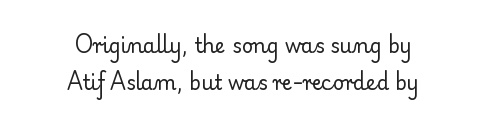
Q: Is the text bold? A: No.
Q: Is the text italic (slanted)? A: No, it is upright.
Q: Is the text underlined? A: No.
Q: How is the paragraph aligned? A: Centered.
Q: Is the spacing between letters normal or unusually wide? A: Normal.
